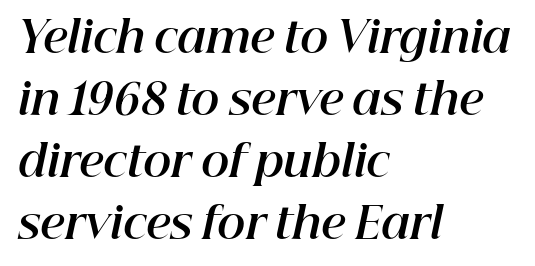
The image shows 43 px bold type, italic (leaning right); set left-aligned, normal line spacing (1.44x), normal letter spacing, not underlined; high stroke contrast and a medium x-height.
